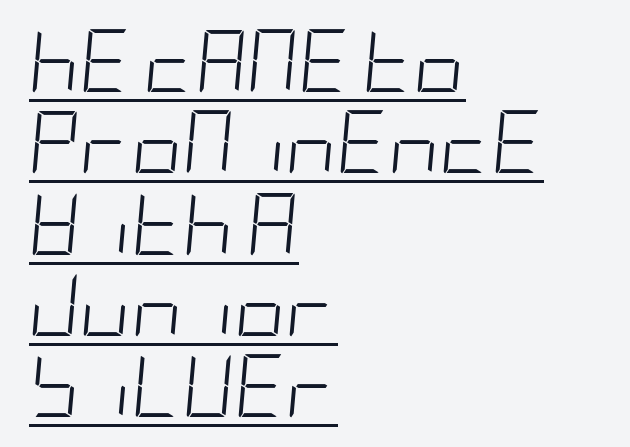
Vertical spacing — default. The passage shown leans; its letterforms are oblique. Summary of weight: not heavy and not bold. Look at the tracking — it's just the regular setting, nothing added. Short and long lines alike share a common starting point at left. Honestly, the underline is the first thing you notice here.
